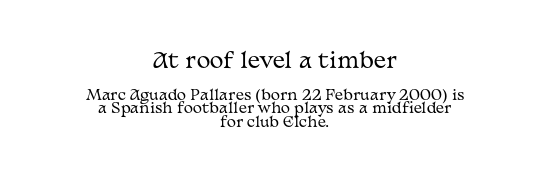
The image shows 21 px text type, upright; set centered, tight line spacing (0.96x), normal letter spacing, not underlined; the first (top) block is 1.5x larger.
